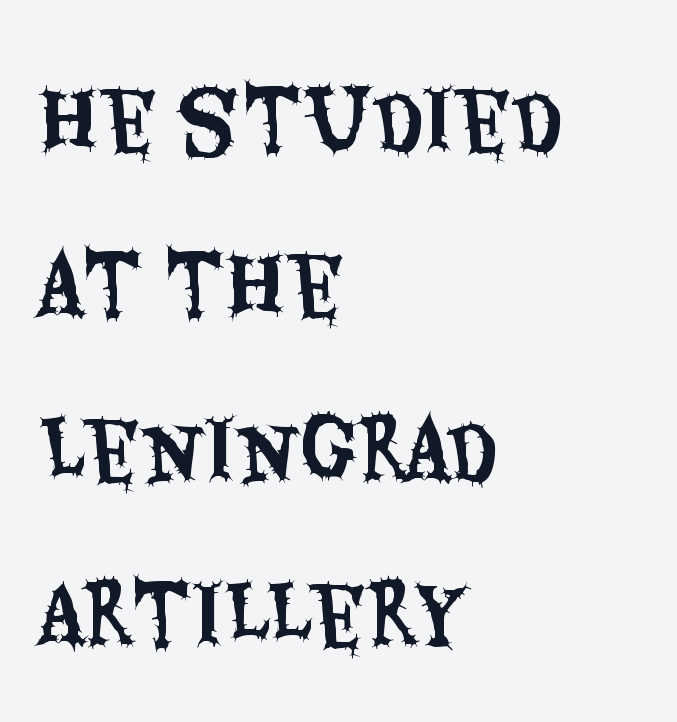
{"serif": "no", "italic": "no", "width": "condensed", "stroke_contrast": "medium", "x_height": "large", "monospaced": "no", "underline": "no", "align": "left", "line_spacing": "loose", "line_spacing_ratio": 2.09, "letter_spacing": "normal", "letter_spacing_em": 0.0, "glyph_px": 79}
